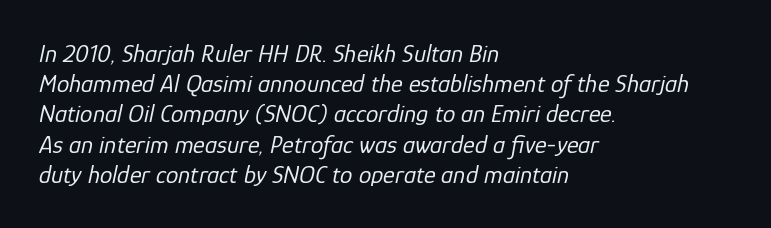
The image shows 25 px text type, italic (leaning right); set left-aligned, line spacing 1.21x, normal letter spacing, not underlined.
